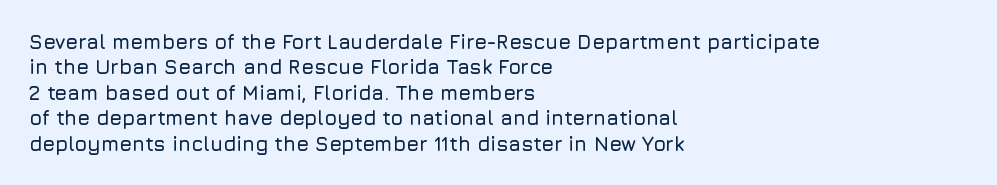
Q: Is the text italic (slanted)? A: No, it is upright.
Q: Is the text underlined? A: No.
Q: How is the paragraph aligned? A: Left-aligned.
Q: Is the spacing between letters normal or unusually wide? A: Normal.
Q: Is the spacing between lines tight, normal or loose? A: Normal.
